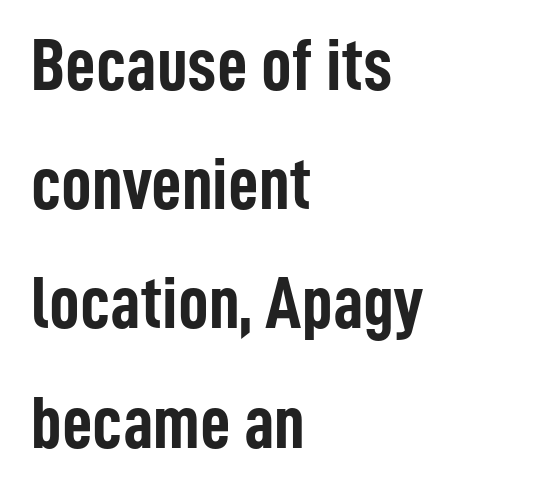
The area under the type is left untouched. A typesetter would call this leading conventional body-copy spacing. This sample is left-justified, so line endings fall wherever the words run out. Proportional: the letters do not fall into vertical columns. Stroke terminals: plain, sans-serif.
